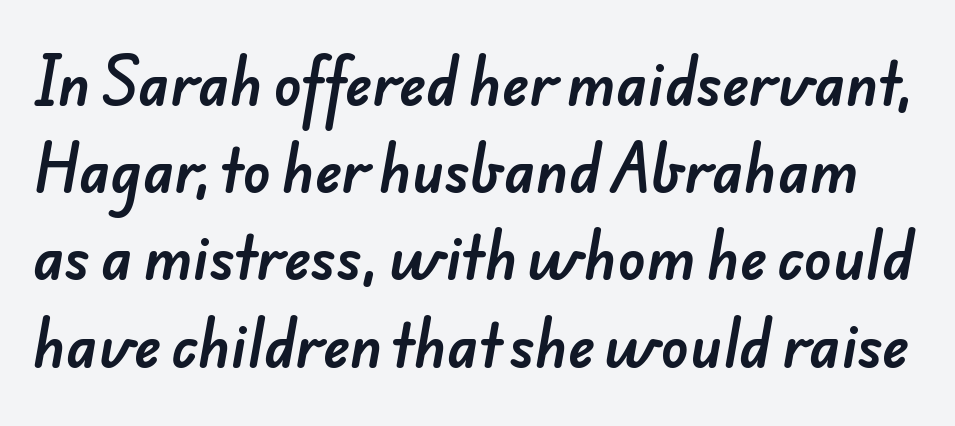
{"serif": "no", "width": "normal", "stroke_contrast": "low", "x_height": "small", "monospaced": "no", "underline": "no", "line_spacing": "normal", "line_spacing_ratio": 1.53, "letter_spacing": "normal", "letter_spacing_em": 0.0, "glyph_px": 57}
